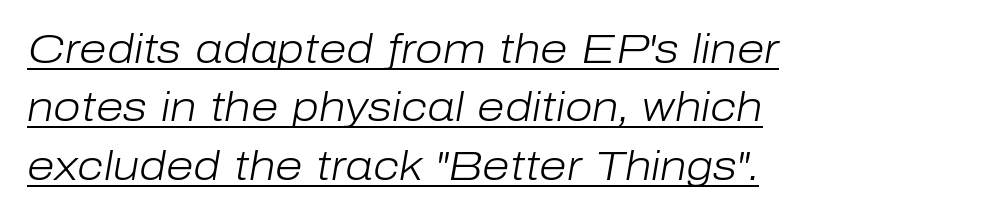
Q: Is the text bold? A: No.
Q: Is the text italic (slanted)? A: Yes, it leans right by about 10 degrees.
Q: Is the text underlined? A: Yes.
Q: How is the paragraph aligned? A: Left-aligned.
Q: Is the spacing between letters normal or unusually wide? A: Normal.
Q: Is the spacing between lines tight, normal or loose? A: Normal.
Q: Width (condensed, normal, or wide)? A: Normal.
Q: Stroke contrast? A: Low.
Q: x-height? A: Medium.
Q: Monospaced? A: No.
